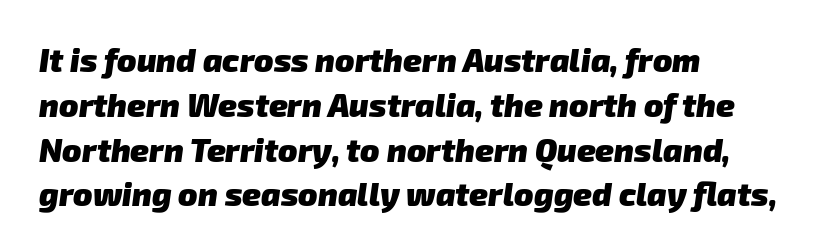
{"serif": "no", "bold": "yes", "weight": "heavy", "width": "normal", "stroke_contrast": "low", "x_height": "medium", "monospaced": "no", "underline": "no", "align": "left", "line_spacing": "normal", "line_spacing_ratio": 1.4, "letter_spacing": "normal", "letter_spacing_em": 0.0, "glyph_px": 32}
